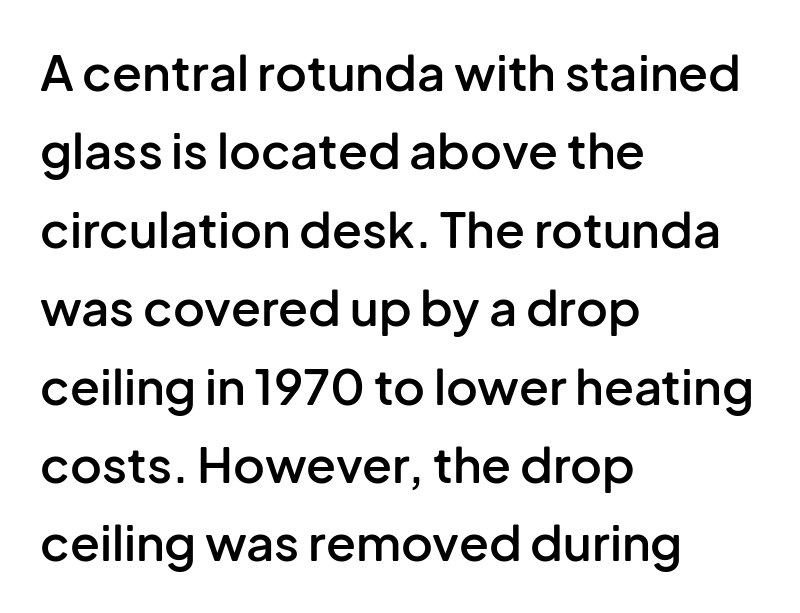
{"serif": "no", "italic": "no", "bold": "semi", "weight": "semibold", "width": "normal", "stroke_contrast": "low", "x_height": "medium", "monospaced": "no", "underline": "no", "align": "left", "line_spacing": "normal", "line_spacing_ratio": 1.6, "letter_spacing": "normal", "letter_spacing_em": 0.0, "glyph_px": 49}
